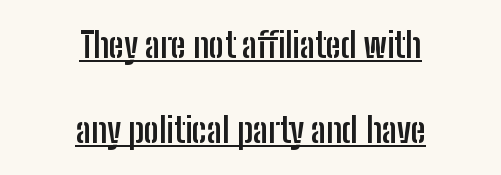
Q: Is the text bold? A: Yes.
Q: Is the text italic (slanted)? A: No, it is upright.
Q: Is the typeface a serif or a sans-serif typeface? A: Sans-serif.
Q: Is the text underlined? A: Yes.
Q: How is the paragraph aligned? A: Centered.
Q: Is the spacing between letters normal or unusually wide? A: Normal.
Q: Is the spacing between lines tight, normal or loose? A: Loose.
Q: Width (condensed, normal, or wide)? A: Condensed.
Q: Stroke contrast? A: Low.
Q: x-height? A: Medium.
Q: Monospaced? A: No.
